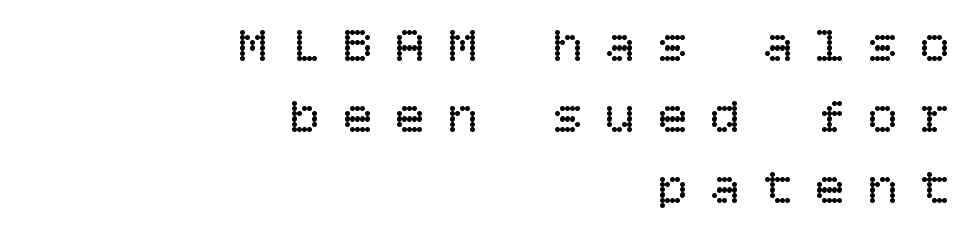
These lines sit exactly where default settings would place them. Nope, not italic — everything's standing straight. Tracking value appears strongly positive — letters spread wide. Each row of text sits above clean, open space.
